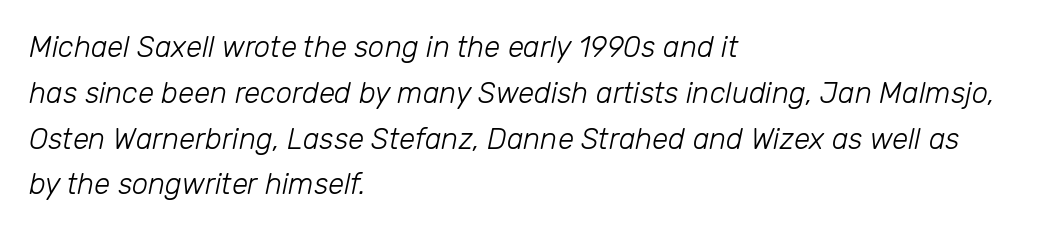
{"italic": "yes", "lean": "right", "slant_degrees": 12, "bold": "no", "weight": "light", "width": "normal", "stroke_contrast": "low", "x_height": "medium", "monospaced": "no", "underline": "no", "align": "left", "line_spacing": "normal", "line_spacing_ratio": 1.58, "letter_spacing": "normal", "letter_spacing_em": 0.0, "glyph_px": 29}
